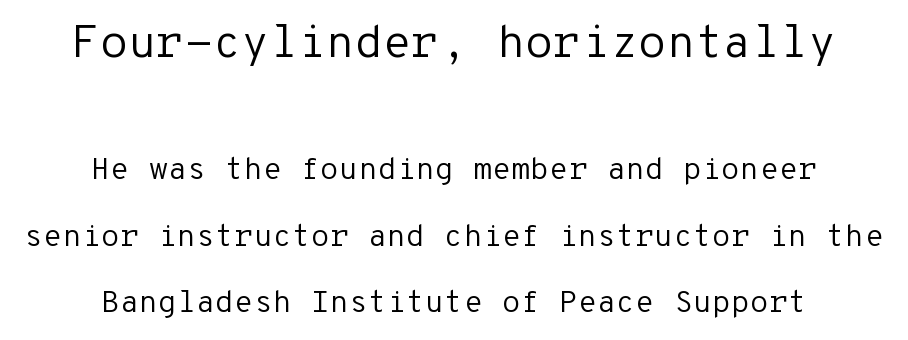
The foot of each line stays bare and open. Compared with typical paragraphs, the rows here are farther apart. No feet cap the strokes, marking this as sans-serif type. Heaviness? Minimal to ordinary, like unemphasized prose.
